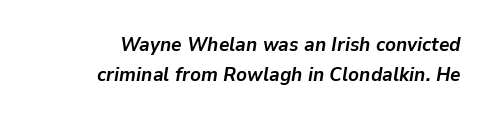
{"italic": "yes", "lean": "right", "slant_degrees": 9, "bold": "yes", "underline": "no", "align": "right", "line_spacing": "normal", "line_spacing_ratio": 1.49, "letter_spacing": "normal", "letter_spacing_em": 0.0, "glyph_px": 20}
